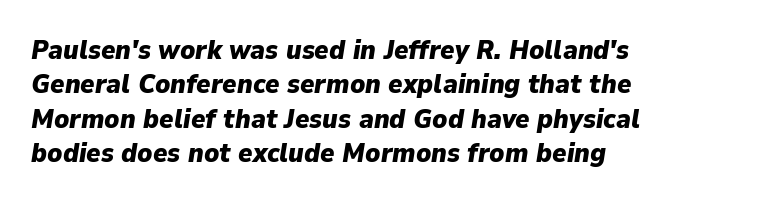
{"italic": "yes", "lean": "right", "slant_degrees": 9, "bold": "yes", "underline": "no", "align": "left", "line_spacing": "normal", "line_spacing_ratio": 1.27, "letter_spacing": "normal", "letter_spacing_em": 0.0, "glyph_px": 27}
